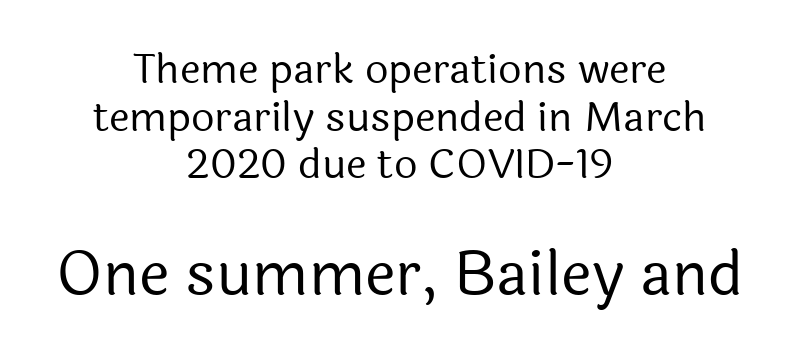
{"serif": "no", "italic": "no", "bold": "no", "weight": "regular", "width": "normal", "x_height": "medium", "monospaced": "no", "underline": "no", "align": "center", "line_spacing_ratio": 1.16, "letter_spacing": "normal", "letter_spacing_em": 0.0, "larger_block": "second", "size_ratio": 1.49, "glyph_px": 61}
